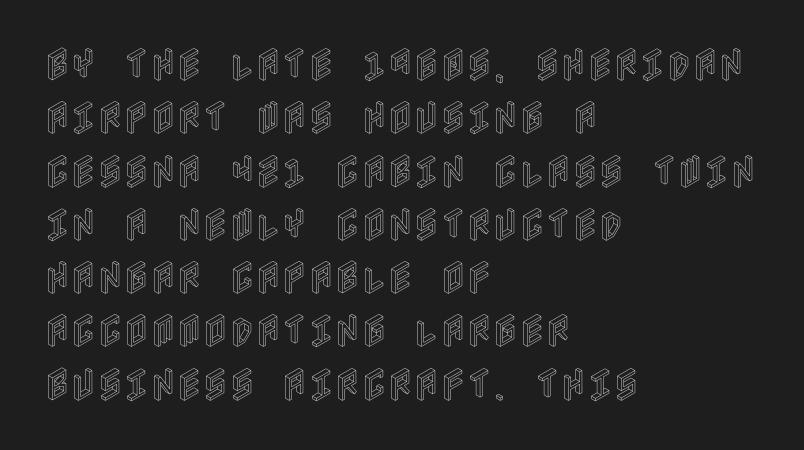
The image shows 36 px condensed type, upright; set left-aligned, normal line spacing (1.48x), normal letter spacing, not underlined; a large x-height.
